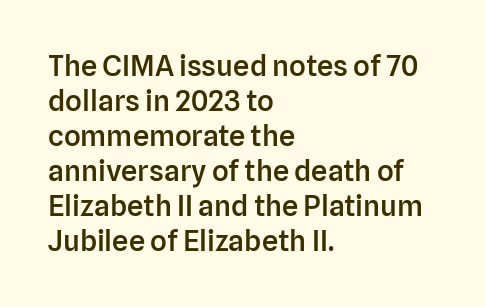
The image shows 29 px semibold sans-serif type, upright; set left-aligned, line spacing 1.21x, normal letter spacing, not underlined; low stroke contrast and a medium x-height.
